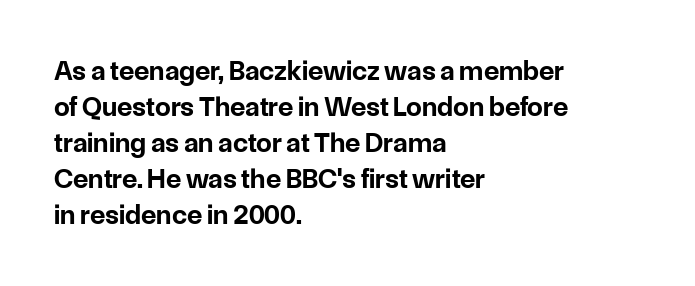
Note the varied advance widths — an 'i' is clearly narrower than an 'm'. Where is the straight margin? On the left. The specimen reads as upright at a glance. Clear beneath every line of the passage.
